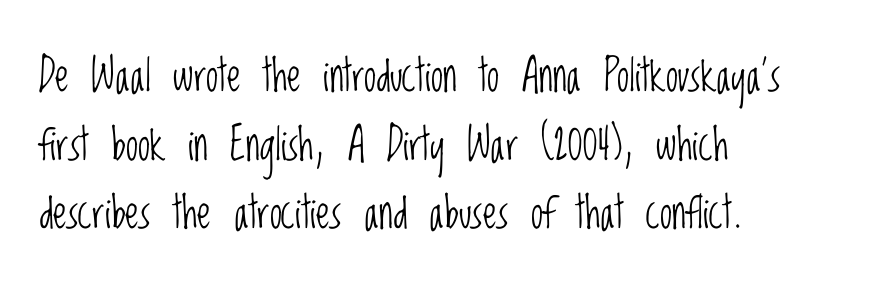
{"serif": "no", "italic": "no", "bold": "no", "weight": "light", "width": "condensed", "stroke_contrast": "low", "x_height": "large", "monospaced": "no", "underline": "no", "align": "left", "line_spacing": "normal", "line_spacing_ratio": 1.56, "letter_spacing": "normal", "letter_spacing_em": 0.0, "glyph_px": 44}
